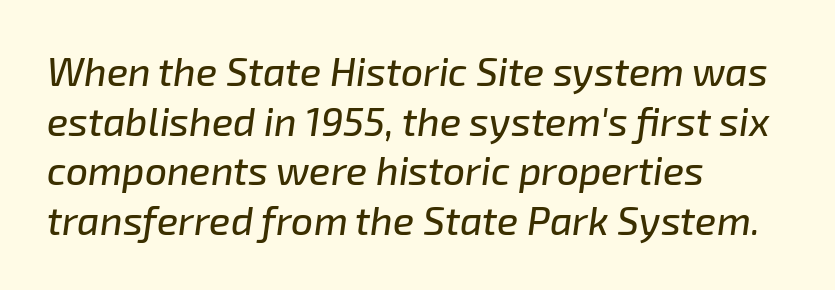
Check under the words: just untouched page. Horizontal alignment here is leftward, the default for most running prose. Inter-character spacing is left at the font's built-in metrics. This sample has the flowing, uneven cadence of proportional lettering. If you drew a line through each stem, it would be angled. How would I describe the line gaps? Plain and ordinary.
